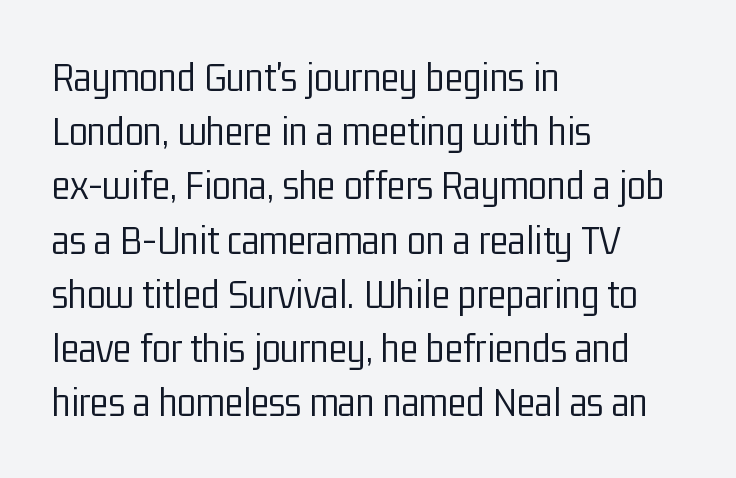
Designer's note — italics off, roman on. The text block is weighted toward the left margin, trailing off unevenly rightward. Think of a printed novel: that variable character pitch is what you see here. This rendering employs a face without finishing strokes, i.e., a sans-serif.
